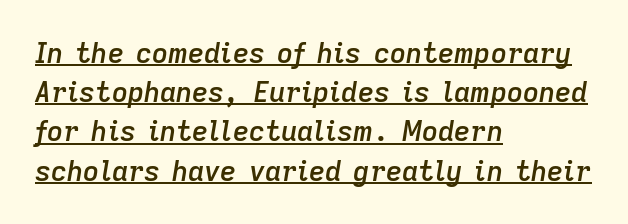
{"italic": "yes", "lean": "right", "slant_degrees": 9, "bold": "semi", "weight": "semibold", "width": "normal", "stroke_contrast": "low", "x_height": "medium", "monospaced": "no", "underline": "yes", "align": "left", "line_spacing": "normal", "line_spacing_ratio": 1.4, "letter_spacing": "normal", "letter_spacing_em": 0.0, "glyph_px": 28}
